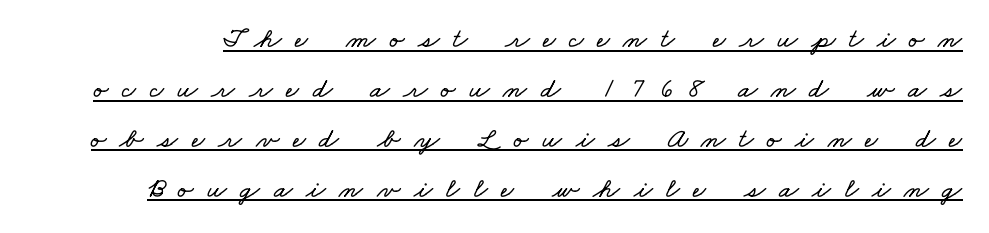
Q: Is the text underlined? A: Yes.
Q: Is the spacing between letters normal or unusually wide? A: Unusually wide.
Q: Width (condensed, normal, or wide)? A: Wide.
Q: Stroke contrast? A: Low.
Q: x-height? A: Small.
Q: Monospaced? A: No.
